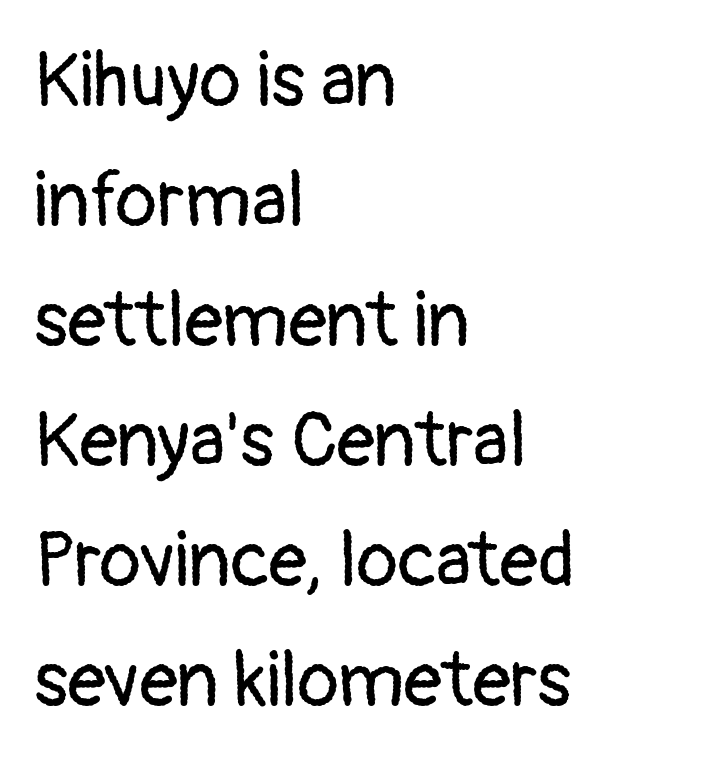
Proportional: the letters do not fall into vertical columns. A normal amount of white space separates one row of letters from the next. The line texture is even and compact thanks to regular tracking. The axis of the letterforms is exactly vertical. Caption: face not bold, strokes unweighted.
